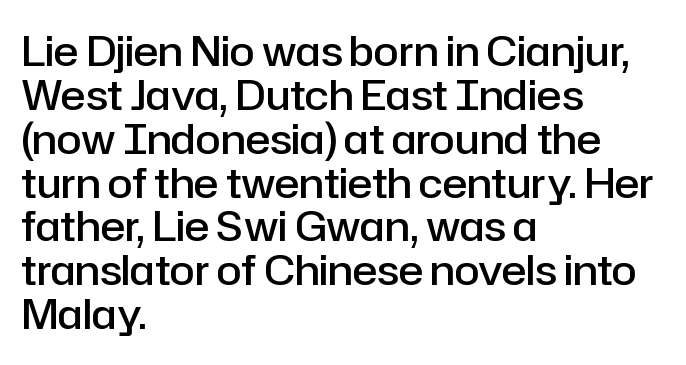
Q: Is the text bold? A: Semi-bold.
Q: Is the text italic (slanted)? A: No, it is upright.
Q: Is the typeface a serif or a sans-serif typeface? A: Sans-serif.
Q: Is the text underlined? A: No.
Q: How is the paragraph aligned? A: Left-aligned.
Q: Is the spacing between letters normal or unusually wide? A: Normal.
Q: Is the spacing between lines tight, normal or loose? A: Tight.
Q: Width (condensed, normal, or wide)? A: Normal.
Q: Stroke contrast? A: Low.
Q: x-height? A: Medium.
Q: Monospaced? A: No.
